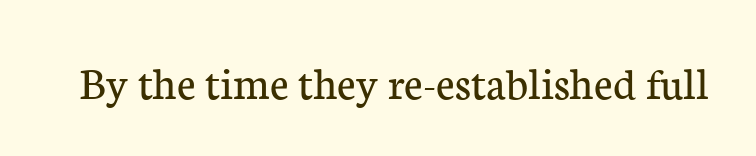
The image shows 47 px regular-weight serif type, upright; set normal letter spacing, not underlined; low stroke contrast and a medium x-height.
